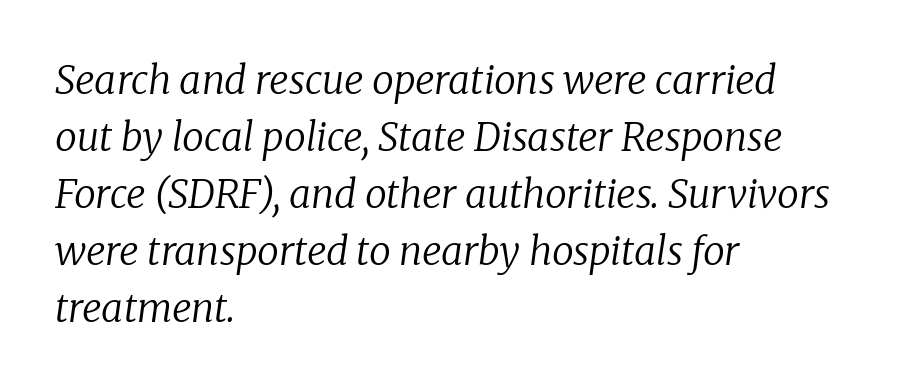
Q: Is the text bold? A: No.
Q: Is the text italic (slanted)? A: Yes, it leans right by about 8 degrees.
Q: Is the typeface a serif or a sans-serif typeface? A: Serif.
Q: Is the text underlined? A: No.
Q: How is the paragraph aligned? A: Left-aligned.
Q: Is the spacing between letters normal or unusually wide? A: Normal.
Q: Is the spacing between lines tight, normal or loose? A: Normal.
Q: Width (condensed, normal, or wide)? A: Normal.
Q: Stroke contrast? A: Low.
Q: x-height? A: Medium.
Q: Monospaced? A: No.
